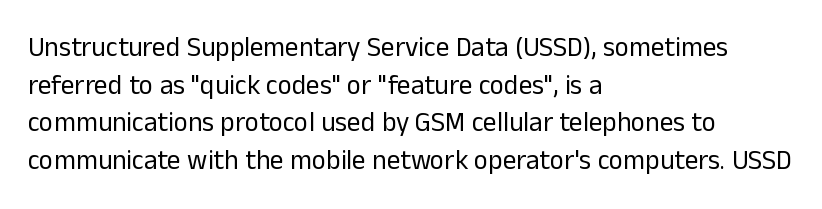
Q: Is the text bold? A: No.
Q: Is the text italic (slanted)? A: No, it is upright.
Q: Is the text underlined? A: No.
Q: How is the paragraph aligned? A: Left-aligned.
Q: Is the spacing between letters normal or unusually wide? A: Normal.
Q: Is the spacing between lines tight, normal or loose? A: Normal.
